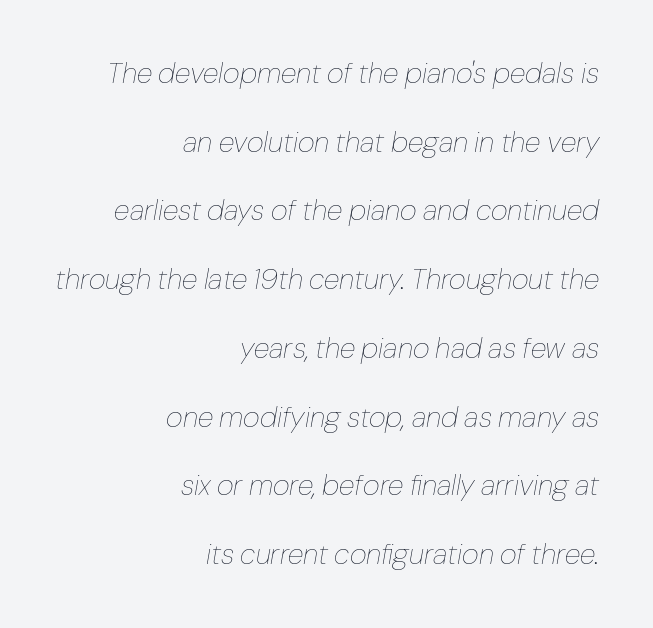
Q: Is the text bold? A: No.
Q: Is the text italic (slanted)? A: Yes, it leans right by about 10 degrees.
Q: Is the text underlined? A: No.
Q: How is the paragraph aligned? A: Right-aligned.
Q: Is the spacing between letters normal or unusually wide? A: Normal.
Q: Is the spacing between lines tight, normal or loose? A: Loose.
Q: Width (condensed, normal, or wide)? A: Normal.
Q: Stroke contrast? A: Low.
Q: x-height? A: Medium.
Q: Monospaced? A: No.
